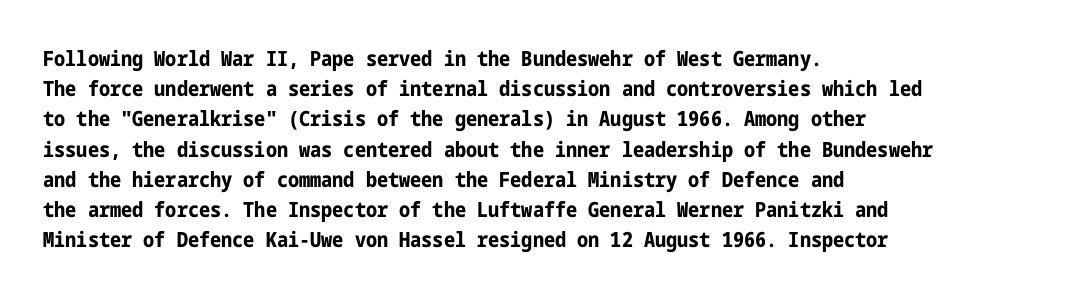
The image shows 21 px bold type, upright; set left-aligned, normal line spacing (1.44x), normal letter spacing, not underlined.
